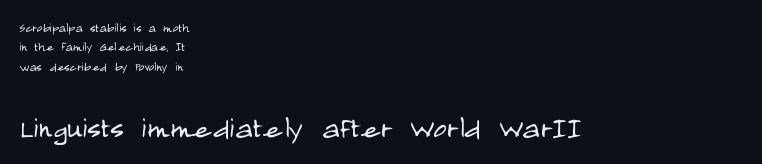
{"serif": "no", "italic": "no", "bold": "no", "weight": "light", "width": "condensed", "stroke_contrast": "low", "x_height": "large", "monospaced": "no", "underline": "no", "align": "left", "line_spacing": "normal", "line_spacing_ratio": 1.29, "letter_spacing": "normal", "letter_spacing_em": 0.0, "larger_block": "second", "size_ratio": 2.47, "glyph_px": 37}
